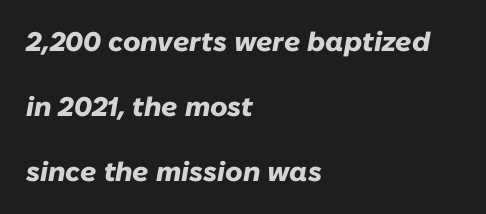
Q: Is the text bold? A: Yes.
Q: Is the text italic (slanted)? A: Yes, it leans right by about 10 degrees.
Q: Is the text underlined? A: No.
Q: How is the paragraph aligned? A: Left-aligned.
Q: Is the spacing between letters normal or unusually wide? A: Normal.
Q: Is the spacing between lines tight, normal or loose? A: Loose.
